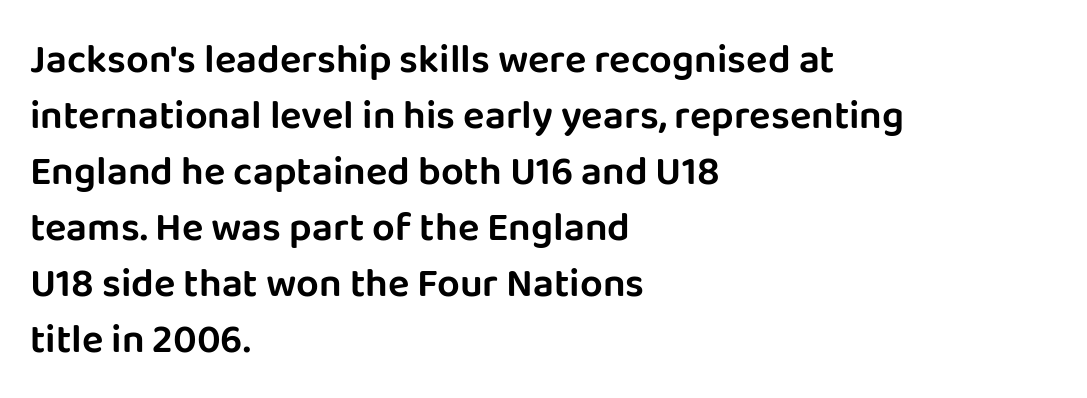
{"serif": "no", "italic": "no", "width": "normal", "stroke_contrast": "low", "x_height": "large", "monospaced": "no", "underline": "no", "align": "left", "line_spacing": "normal", "line_spacing_ratio": 1.4, "letter_spacing": "normal", "letter_spacing_em": 0.0, "glyph_px": 40}
